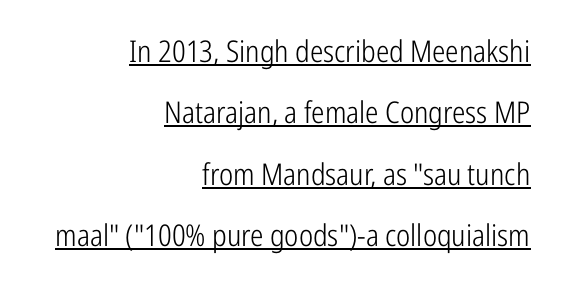
Q: Is the text bold? A: No.
Q: Is the text italic (slanted)? A: No, it is upright.
Q: Is the typeface a serif or a sans-serif typeface? A: Sans-serif.
Q: Is the text underlined? A: Yes.
Q: How is the paragraph aligned? A: Right-aligned.
Q: Is the spacing between letters normal or unusually wide? A: Normal.
Q: Is the spacing between lines tight, normal or loose? A: Loose.
Q: Width (condensed, normal, or wide)? A: Condensed.
Q: Stroke contrast? A: Low.
Q: x-height? A: Medium.
Q: Monospaced? A: No.
